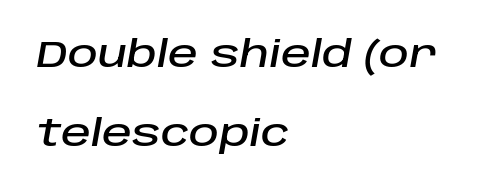
The image shows 37 px text type, italic (leaning right); set left-aligned, loose line spacing (2.14x), normal letter spacing, not underlined; low stroke contrast and a large x-height.
